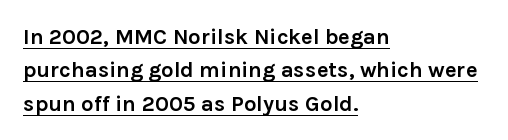
The image shows 22 px bold type, upright; set left-aligned, normal line spacing (1.52x), normal letter spacing, underlined.
